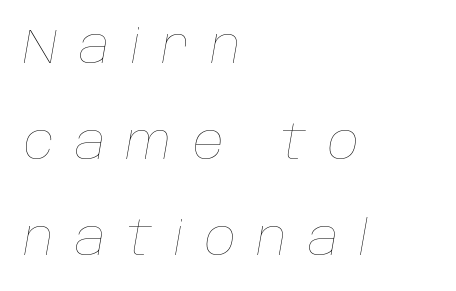
The image shows 48 px thin type, italic (leaning right); set left-aligned, loose line spacing (2.0x), unusually wide letter spacing (+0.44 em), not underlined; low stroke contrast and a large x-height.
